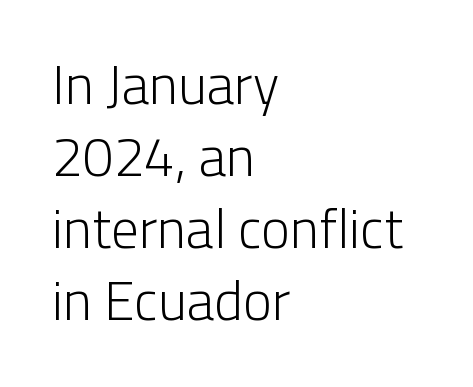
The image shows 55 px light sans-serif type, upright; set left-aligned, normal line spacing (1.31x), normal letter spacing, not underlined; low stroke contrast and a medium x-height.
